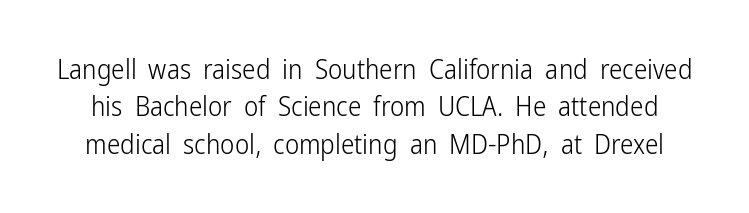
{"italic": "no", "bold": "no", "underline": "no", "line_spacing": "normal", "line_spacing_ratio": 1.38, "letter_spacing": "normal", "letter_spacing_em": 0.0, "glyph_px": 27}
